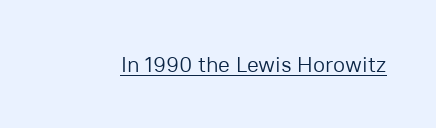
Q: Is the text bold? A: No.
Q: Is the text italic (slanted)? A: No, it is upright.
Q: Is the text underlined? A: Yes.
Q: Is the spacing between letters normal or unusually wide? A: Normal.
